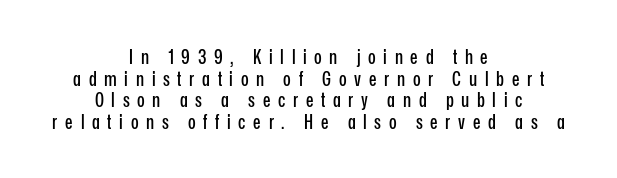
{"italic": "no", "underline": "no", "align": "center", "line_spacing": "tight", "line_spacing_ratio": 1.08, "letter_spacing": "wide", "letter_spacing_em": 0.38, "glyph_px": 20}
